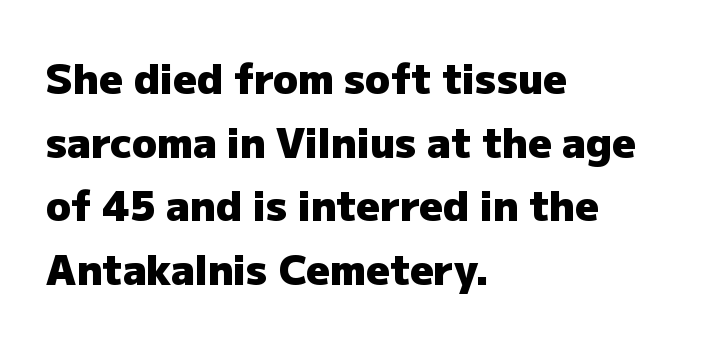
{"serif": "no", "italic": "no", "bold": "yes", "weight": "heavy", "width": "normal", "stroke_contrast": "low", "x_height": "medium", "monospaced": "no", "underline": "no", "align": "left", "line_spacing": "normal", "line_spacing_ratio": 1.55, "letter_spacing": "normal", "letter_spacing_em": 0.0, "glyph_px": 41}
